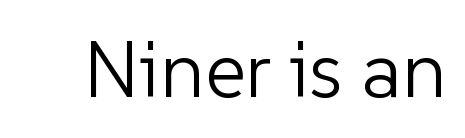
{"serif": "no", "italic": "no", "bold": "no", "weight": "light", "width": "normal", "stroke_contrast": "low", "x_height": "medium", "monospaced": "no", "underline": "no", "letter_spacing": "normal", "letter_spacing_em": 0.0, "glyph_px": 80}
